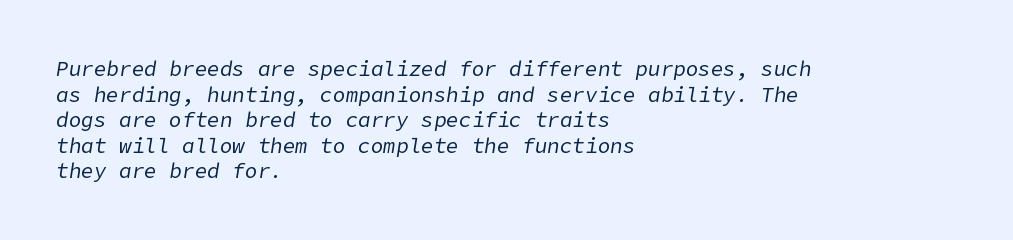
{"italic": "yes", "lean": "right", "slant_degrees": 9, "bold": "no", "underline": "no", "align": "left", "line_spacing_ratio": 1.22, "letter_spacing": "normal", "letter_spacing_em": 0.0, "glyph_px": 21}
